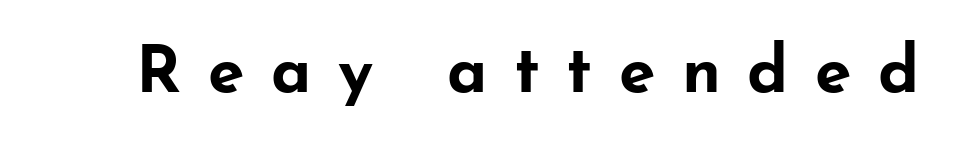
Each glyph is drawn with heavy, bold strokes. Descender tails drop into unmarked territory. The specimen reads as upright at a glance. In terms of letterspacing, this is a distinctly airy, spread setting. These lines are rendered in a variable-pitch font. The designer went with a sans here, leaving each stem footless.
